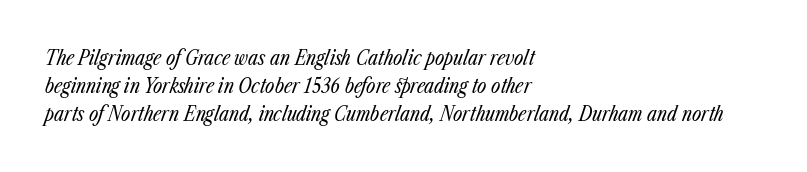
The image shows 20 px text type, italic (leaning right); set left-aligned, normal line spacing (1.39x), normal letter spacing, not underlined.
